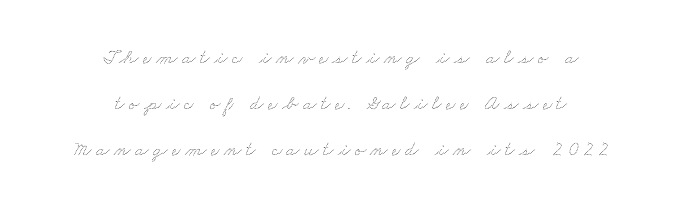
The image shows 20 px text type; set centered, loose line spacing (2.29x), unusually wide letter spacing (+0.21 em), not underlined.
